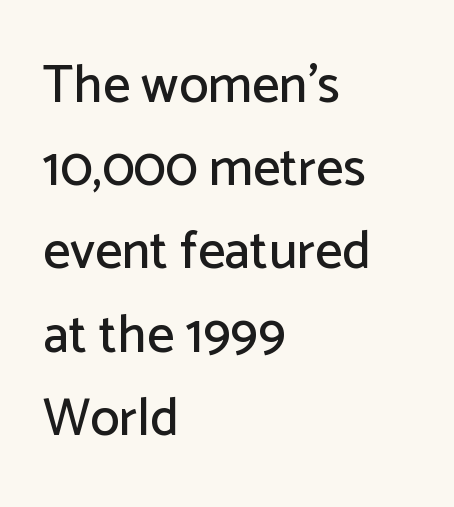
The image shows 53 px sans-serif type, upright; set left-aligned, normal line spacing (1.57x), normal letter spacing, not underlined; low stroke contrast and a medium x-height.
